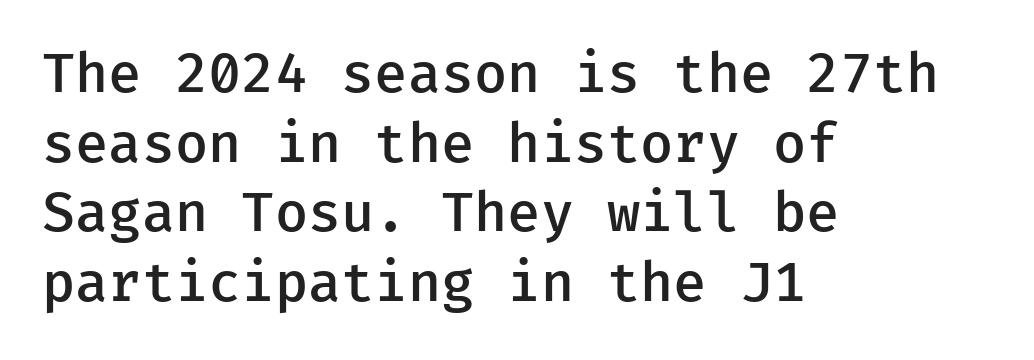
The image shows 54 px semibold sans-serif type, upright, monospaced; set left-aligned, normal line spacing (1.29x), normal letter spacing, not underlined; low stroke contrast and a medium x-height.
